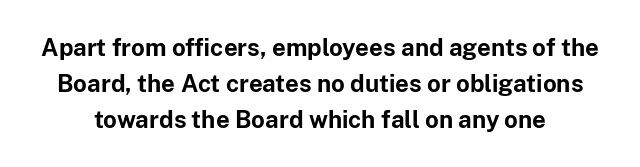
Q: Is the text bold? A: Yes.
Q: Is the text italic (slanted)? A: No, it is upright.
Q: Is the text underlined? A: No.
Q: Is the spacing between letters normal or unusually wide? A: Normal.
Q: Is the spacing between lines tight, normal or loose? A: Normal.
